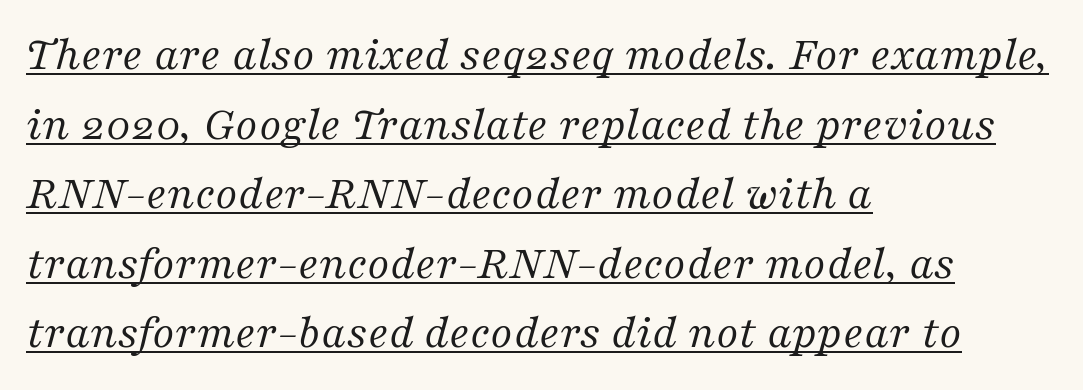
The image shows 48 px regular-weight serif type, italic (leaning right); set left-aligned, normal line spacing (1.45x), normal letter spacing, underlined; medium stroke contrast and a medium x-height.
